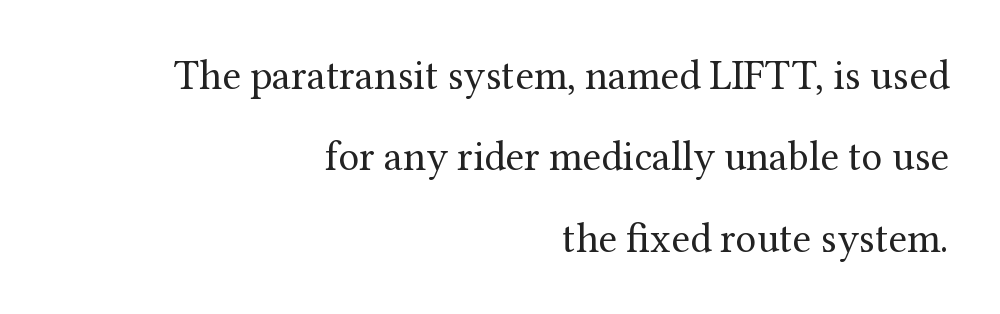
Serif or sans? Serif — the stroke terminals have little feet. Leading is clearly above the norm, producing a sparse column. You can tell it's not italic because the verticals are truly vertical. No extra tracking has been applied to these lines.
